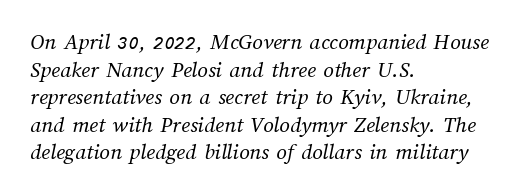
Q: Is the text bold? A: No.
Q: Is the text underlined? A: No.
Q: How is the paragraph aligned? A: Left-aligned.
Q: Is the spacing between letters normal or unusually wide? A: Normal.
